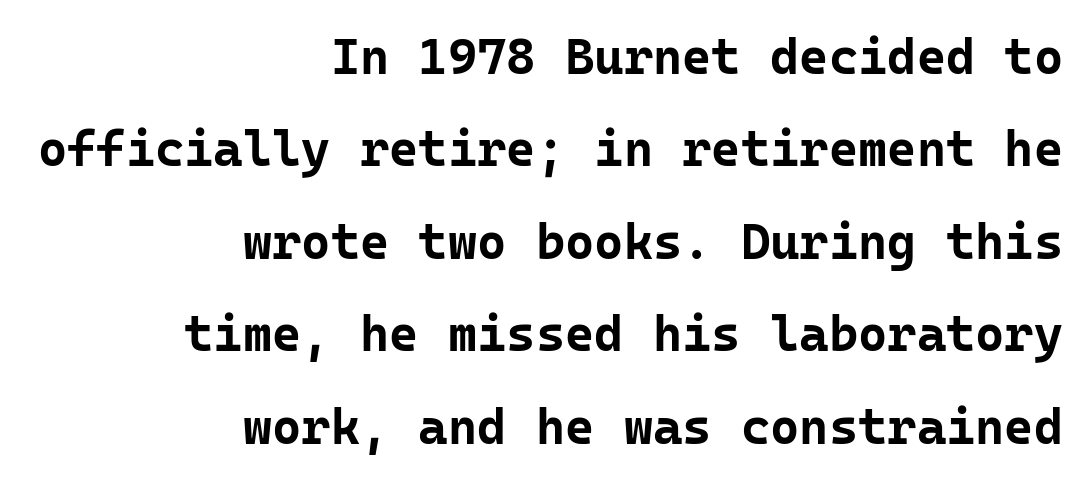
The image shows 50 px bold sans-serif type, upright, monospaced; set right-aligned, line spacing 1.85x, normal letter spacing, not underlined; low stroke contrast and a medium x-height.
